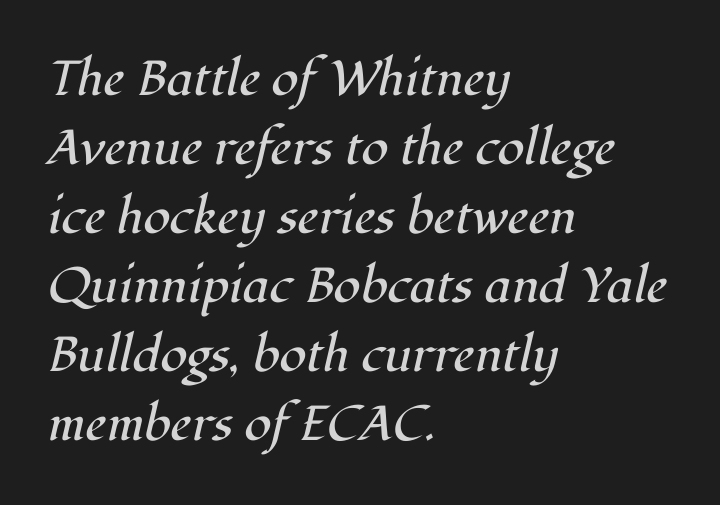
Q: Is the text bold? A: No.
Q: Is the text italic (slanted)? A: Yes, it leans right by about 12 degrees.
Q: Is the typeface a serif or a sans-serif typeface? A: Serif.
Q: Is the text underlined? A: No.
Q: How is the paragraph aligned? A: Left-aligned.
Q: Is the spacing between letters normal or unusually wide? A: Normal.
Q: Is the spacing between lines tight, normal or loose? A: Normal.
Q: Width (condensed, normal, or wide)? A: Normal.
Q: Stroke contrast? A: High.
Q: x-height? A: Medium.
Q: Monospaced? A: No.
